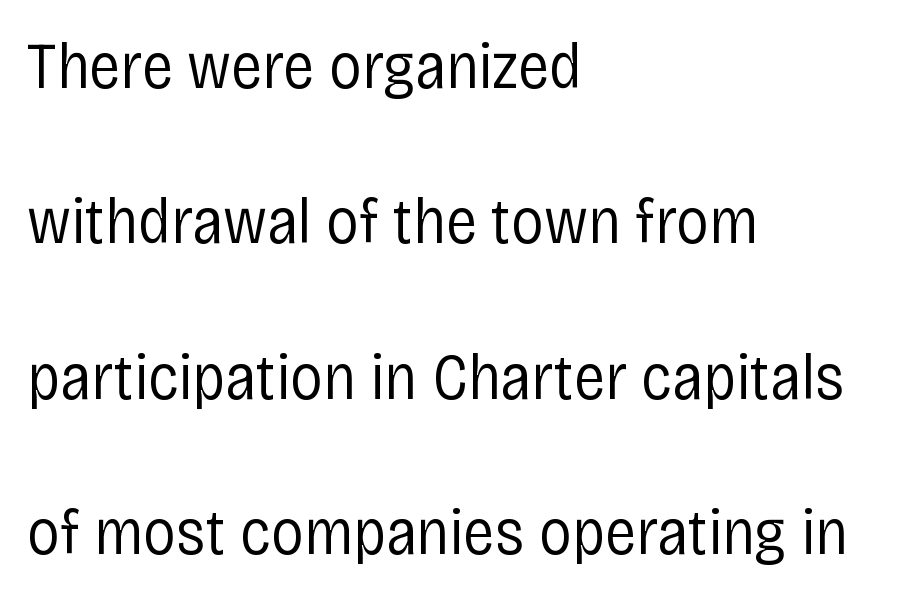
{"serif": "no", "italic": "no", "bold": "no", "weight": "regular", "width": "condensed", "stroke_contrast": "low", "x_height": "large", "monospaced": "no", "underline": "no", "align": "left", "line_spacing": "loose", "line_spacing_ratio": 2.39, "letter_spacing": "normal", "letter_spacing_em": 0.0, "glyph_px": 65}
